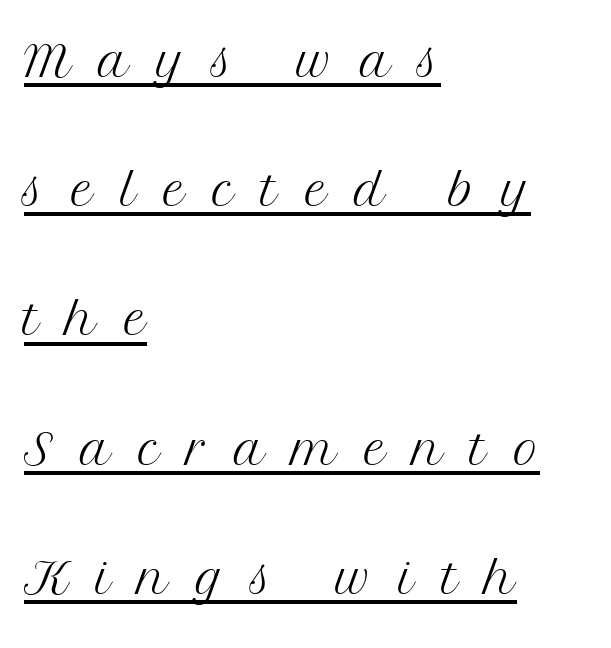
Q: Is the text bold? A: No.
Q: Is the text italic (slanted)? A: Yes.
Q: Is the typeface a serif or a sans-serif typeface? A: Serif.
Q: Is the text underlined? A: Yes.
Q: How is the paragraph aligned? A: Left-aligned.
Q: Is the spacing between letters normal or unusually wide? A: Unusually wide.
Q: Is the spacing between lines tight, normal or loose? A: Loose.
Q: Width (condensed, normal, or wide)? A: Normal.
Q: Stroke contrast? A: Medium.
Q: x-height? A: Medium.
Q: Monospaced? A: No.
